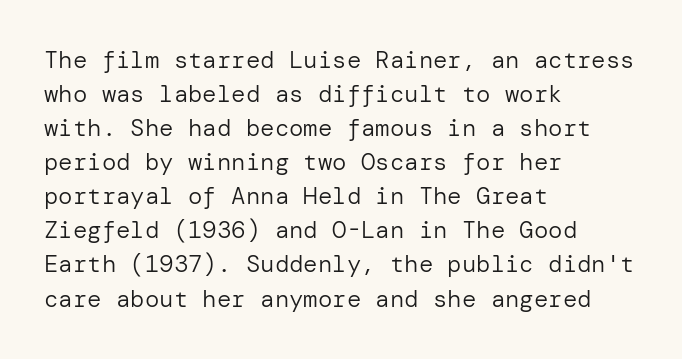
Just letters on the line, the space beneath them empty. The lines sit at an ordinary, default distance from one another. Reading down the block, your eye returns to a fixed left position each line. Think standard paragraph weight, or any step lighter than that.
